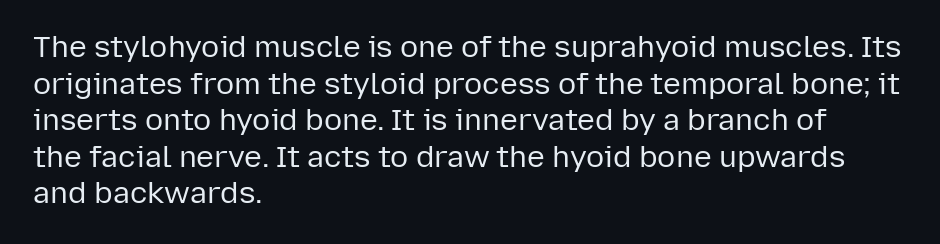
{"serif": "no", "italic": "no", "bold": "no", "weight": "regular", "width": "normal", "stroke_contrast": "low", "x_height": "medium", "monospaced": "no", "underline": "no", "align": "left", "line_spacing_ratio": 1.22, "letter_spacing": "normal", "letter_spacing_em": 0.0, "glyph_px": 30}
